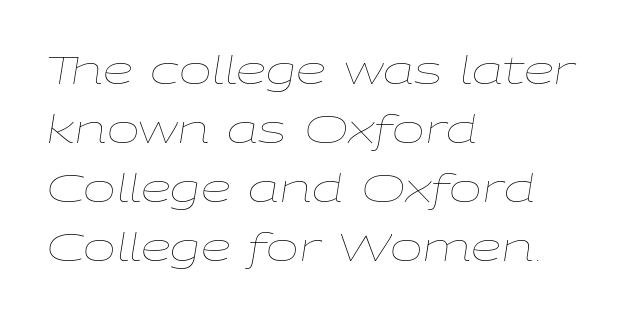
Q: Is the text bold? A: No.
Q: Is the text italic (slanted)? A: Yes, it leans right by about 9 degrees.
Q: Is the text underlined? A: No.
Q: How is the paragraph aligned? A: Left-aligned.
Q: Is the spacing between letters normal or unusually wide? A: Normal.
Q: Is the spacing between lines tight, normal or loose? A: Normal.
Q: Width (condensed, normal, or wide)? A: Wide.
Q: Stroke contrast? A: Low.
Q: x-height? A: Medium.
Q: Monospaced? A: No.
